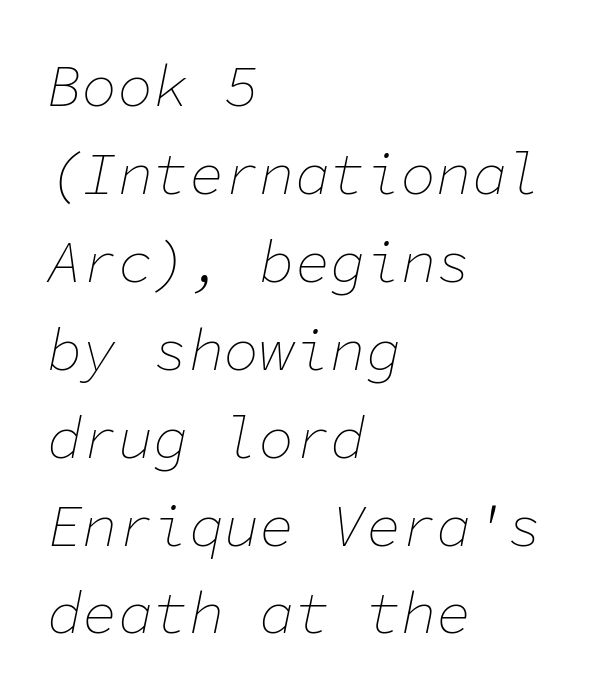
Q: Is the text bold? A: No.
Q: Is the text italic (slanted)? A: Yes, it leans right by about 11 degrees.
Q: Is the text underlined? A: No.
Q: How is the paragraph aligned? A: Left-aligned.
Q: Is the spacing between letters normal or unusually wide? A: Normal.
Q: Is the spacing between lines tight, normal or loose? A: Normal.
Q: Width (condensed, normal, or wide)? A: Normal.
Q: Stroke contrast? A: Low.
Q: x-height? A: Medium.
Q: Monospaced? A: Yes.
